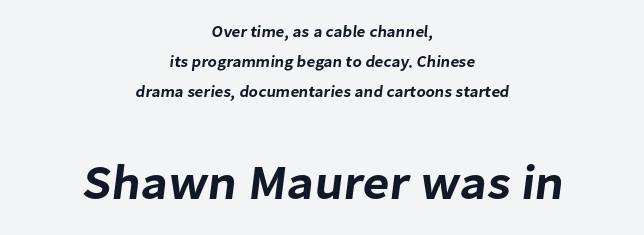
{"serif": "no", "width": "normal", "stroke_contrast": "low", "x_height": "medium", "monospaced": "no", "underline": "no", "align": "center", "line_spacing_ratio": 1.88, "letter_spacing": "normal", "letter_spacing_em": 0.0, "larger_block": "second", "size_ratio": 3.06, "glyph_px": 49}
